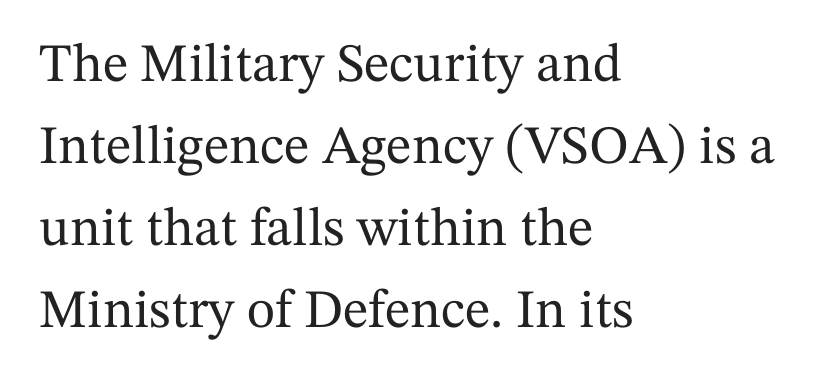
{"serif": "yes", "italic": "no", "width": "normal", "stroke_contrast": "medium", "x_height": "medium", "monospaced": "no", "underline": "no", "align": "left", "line_spacing": "normal", "line_spacing_ratio": 1.52, "letter_spacing": "normal", "letter_spacing_em": 0.0, "glyph_px": 54}
